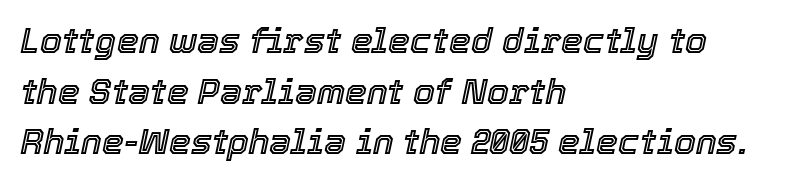
The image shows 35 px text type, italic (leaning right); set left-aligned, normal line spacing (1.45x), normal letter spacing, not underlined; a medium x-height.
